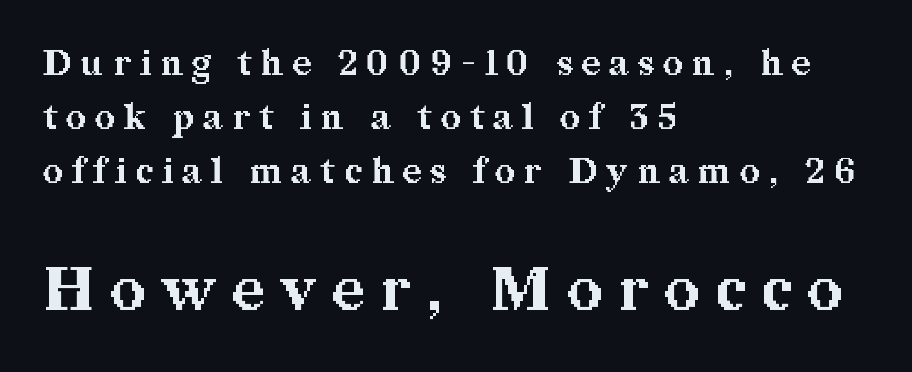
The image shows 61 px bold serif type, upright; set left-aligned, normal line spacing (1.55x), unusually wide letter spacing (+0.27 em), not underlined; the second (bottom) block is 1.74x larger; medium stroke contrast and a medium x-height.
